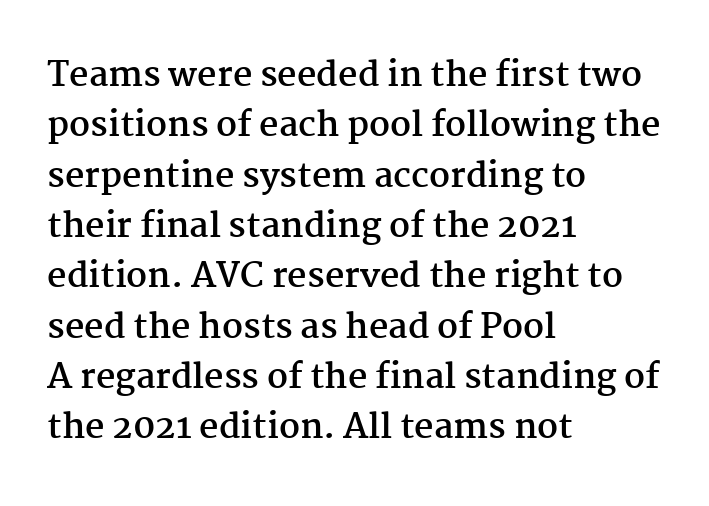
{"serif": "yes", "italic": "no", "bold": "yes", "weight": "semibold", "width": "normal", "stroke_contrast": "medium", "x_height": "medium", "monospaced": "no", "underline": "no", "align": "left", "line_spacing": "normal", "line_spacing_ratio": 1.48, "letter_spacing": "normal", "letter_spacing_em": 0.0, "glyph_px": 34}
